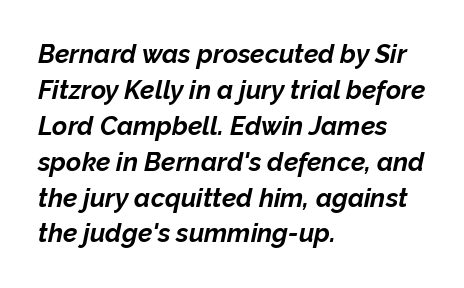
Q: Is the text bold? A: Yes.
Q: Is the text italic (slanted)? A: Yes, it leans right by about 12 degrees.
Q: Is the text underlined? A: No.
Q: How is the paragraph aligned? A: Left-aligned.
Q: Is the spacing between letters normal or unusually wide? A: Normal.
Q: Is the spacing between lines tight, normal or loose? A: Normal.
